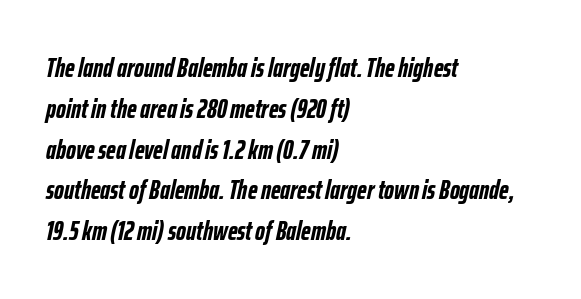
{"italic": "yes", "lean": "right", "slant_degrees": 12, "bold": "yes", "underline": "no", "align": "left", "line_spacing": "normal", "line_spacing_ratio": 1.51, "letter_spacing": "normal", "letter_spacing_em": 0.0, "glyph_px": 27}
